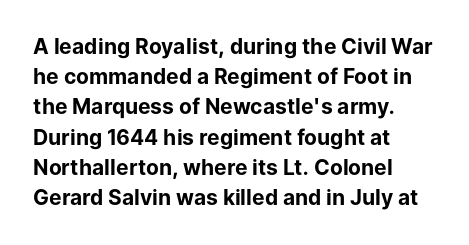
Emphasis by weight is at full strength: bold. Compared with typical body copy, the letter spacing here is the same. The passage shown is not underscored anywhere. Each new line begins a customary step beneath the previous one.
